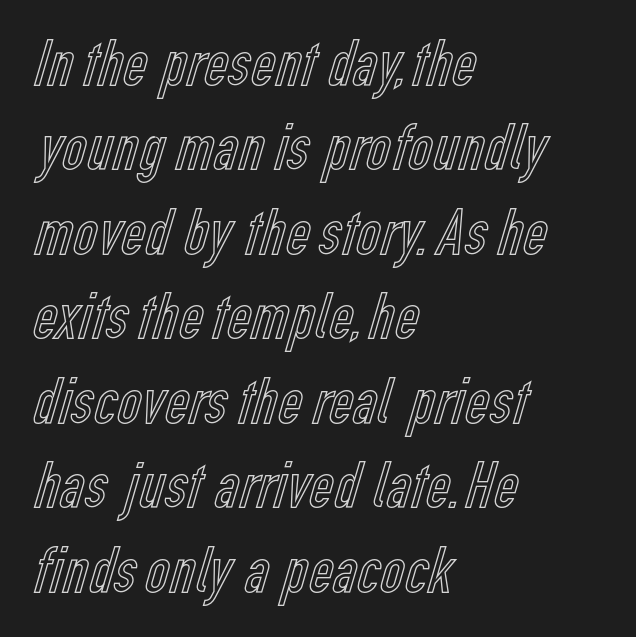
Q: Is the text italic (slanted)? A: Yes.
Q: Is the text underlined? A: No.
Q: How is the paragraph aligned? A: Left-aligned.
Q: Is the spacing between letters normal or unusually wide? A: Normal.
Q: Is the spacing between lines tight, normal or loose? A: Normal.
Q: Width (condensed, normal, or wide)? A: Condensed.
Q: x-height? A: Medium.
Q: Monospaced? A: No.
